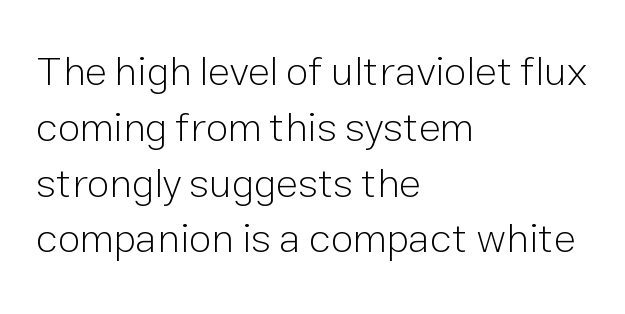
The image shows 41 px light sans-serif type, upright; set left-aligned, normal line spacing (1.36x), normal letter spacing, not underlined; low stroke contrast and a medium x-height.
